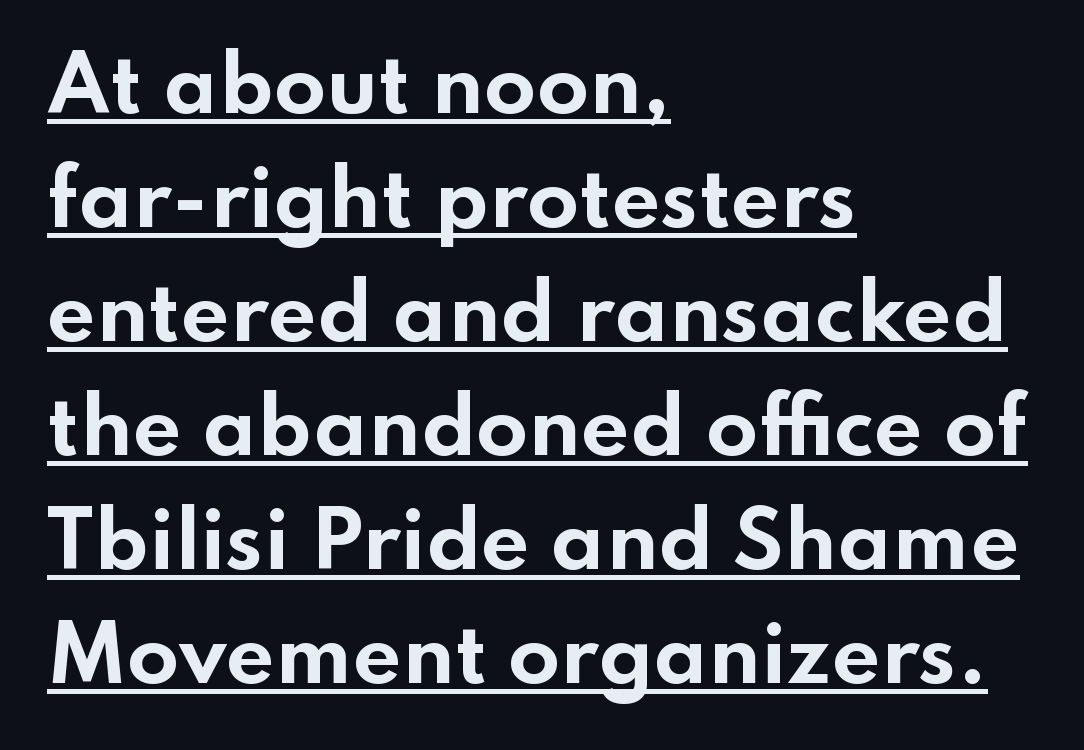
I'd call this a sans setting — the letters go barefoot. A typesetter would call this proportional, since set widths differ per character. Descenders here cross a horizontal rule under the line. Every character sits straight up, as roman type does. How would I describe the line gaps? Plain and ordinary.
